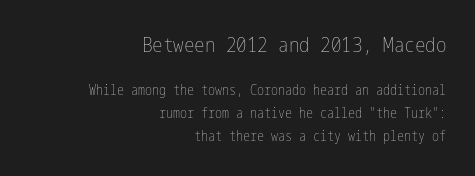
{"italic": "no", "bold": "no", "underline": "no", "align": "right", "line_spacing": "normal", "line_spacing_ratio": 1.64, "letter_spacing": "normal", "letter_spacing_em": 0.0, "larger_block": "first", "size_ratio": 1.5, "glyph_px": 21}
